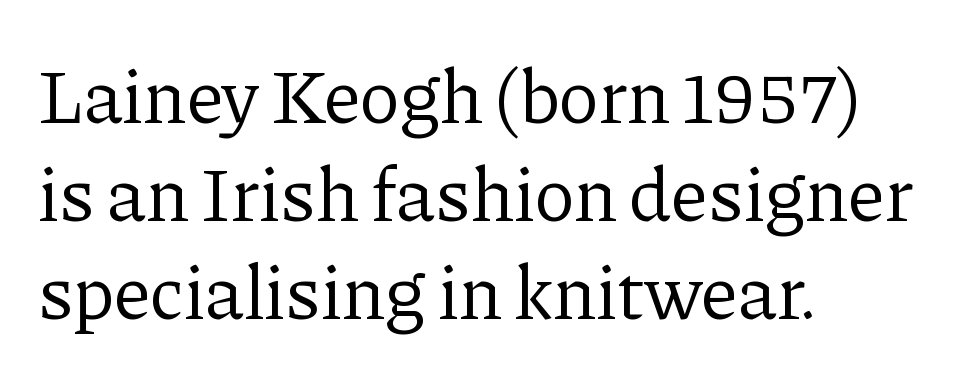
Q: Is the text bold? A: No.
Q: Is the text italic (slanted)? A: No, it is upright.
Q: Is the typeface a serif or a sans-serif typeface? A: Serif.
Q: Is the text underlined? A: No.
Q: How is the paragraph aligned? A: Left-aligned.
Q: Is the spacing between letters normal or unusually wide? A: Normal.
Q: Is the spacing between lines tight, normal or loose? A: Normal.
Q: Width (condensed, normal, or wide)? A: Normal.
Q: Stroke contrast? A: Low.
Q: x-height? A: Medium.
Q: Monospaced? A: No.
